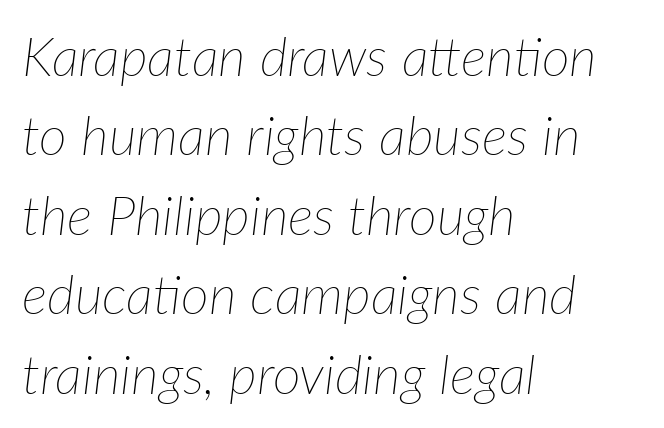
The cut favours lightness, reaching ordinary text weight at its darkest. Is this a fixed-width face? No — the glyphs have proportional, varying widths. Bare-footed words on every line. Standard letterfit; no display-style spreading of the glyphs.
